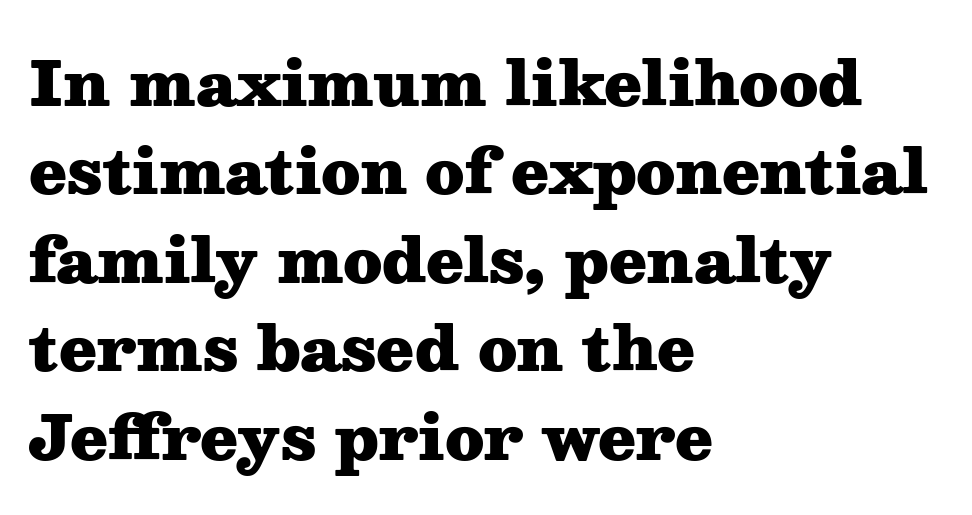
Q: Is the text bold? A: Yes.
Q: Is the text italic (slanted)? A: No, it is upright.
Q: Is the typeface a serif or a sans-serif typeface? A: Serif.
Q: Is the text underlined? A: No.
Q: How is the paragraph aligned? A: Left-aligned.
Q: Is the spacing between letters normal or unusually wide? A: Normal.
Q: Is the spacing between lines tight, normal or loose? A: Normal.
Q: Width (condensed, normal, or wide)? A: Wide.
Q: Stroke contrast? A: Medium.
Q: x-height? A: Medium.
Q: Monospaced? A: No.
